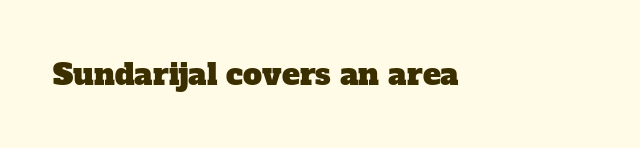
Q: Is the typeface a serif or a sans-serif typeface? A: Serif.
Q: Is the text underlined? A: No.
Q: Is the spacing between letters normal or unusually wide? A: Normal.
Q: Width (condensed, normal, or wide)? A: Normal.
Q: Stroke contrast? A: Low.
Q: x-height? A: Medium.
Q: Monospaced? A: No.
